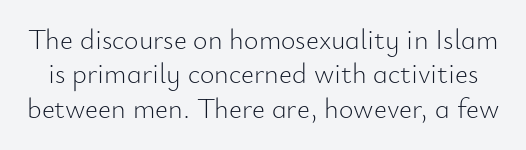
The rendering keeps characters at their native spacing. The axis of the letterforms is exactly vertical. Note the varied advance widths — an 'i' is clearly narrower than an 'm'. Font category for this specimen: sans-serif. The letters look calm and open, with moderate or lighter stems.
